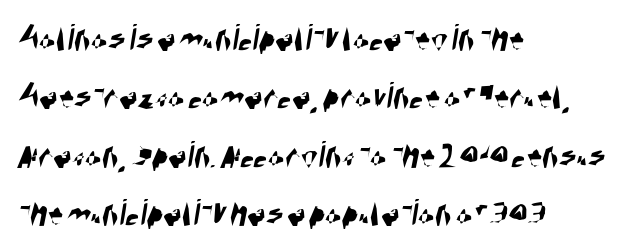
In terms of letterform style, serifs are entirely absent. Honestly, the letter spacing is just normal — you wouldn't notice it. This block has exactly the height ordinary leading produces. The lines are quadded left.
